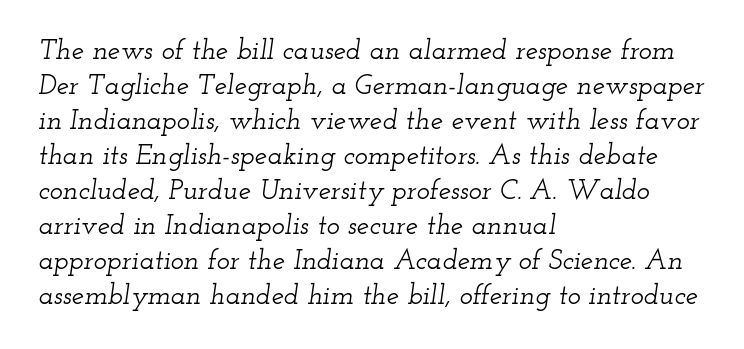
The image shows 28 px wide serif type, italic (leaning right); set left-aligned, normal line spacing (1.25x), normal letter spacing, not underlined; low stroke contrast and a small x-height.
